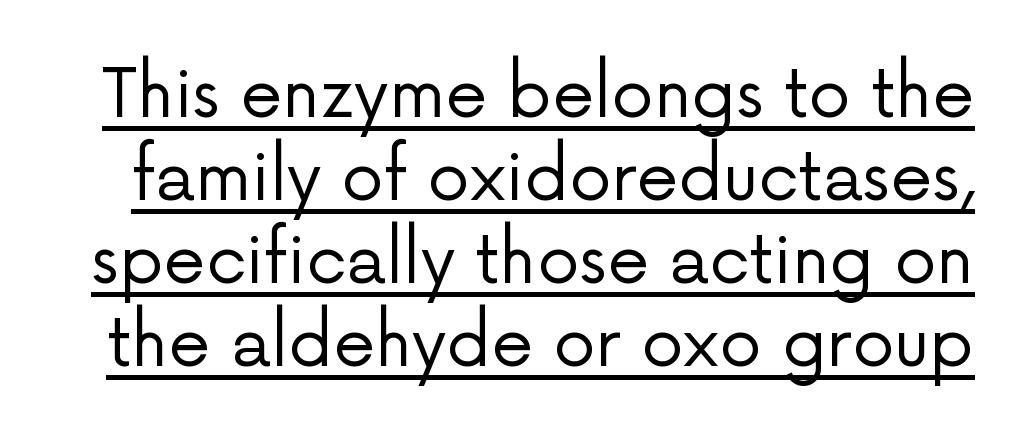
The image shows 67 px regular-weight sans-serif type, upright; set line spacing 1.24x, normal letter spacing, underlined; low stroke contrast and a medium x-height.
